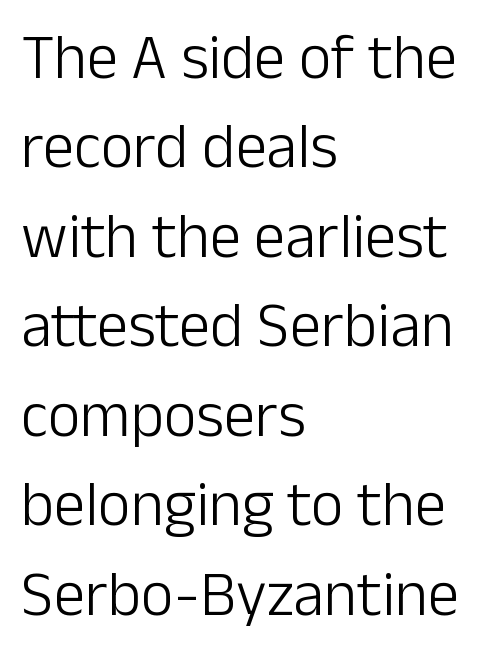
Is this a fixed-width face? No — the glyphs have proportional, varying widths. Nothing heavy about these letters — not bold at all. The font family rendered here belongs to the sans-serif group. The gap between lines stays unmarked.
